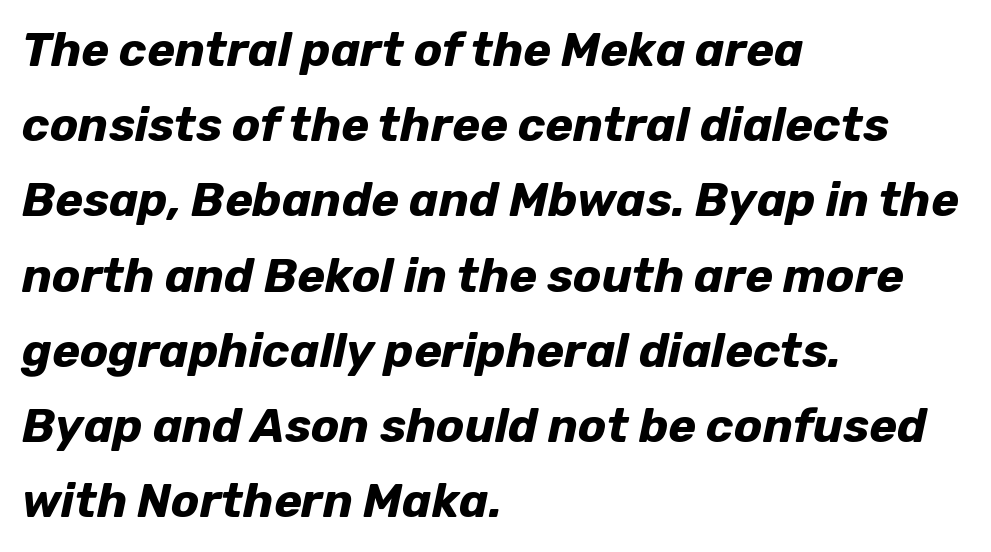
Is the block centered? No — it sits flush against the left margin. Look at the stroke-to-counter ratio: heavy, a bold. The text carries the slant typical of an italic or oblique font. Line spacing here is normal. Letter spacing: default.
